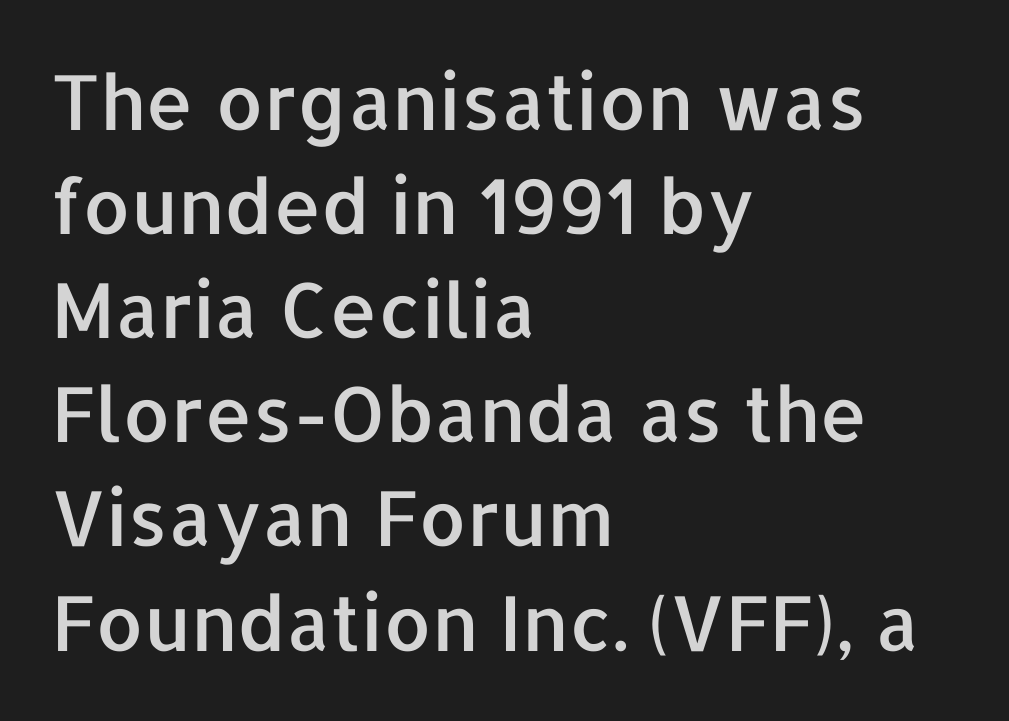
The image shows 76 px sans-serif type, upright; set left-aligned, normal line spacing (1.37x), normal letter spacing, not underlined; low stroke contrast and a medium x-height.
